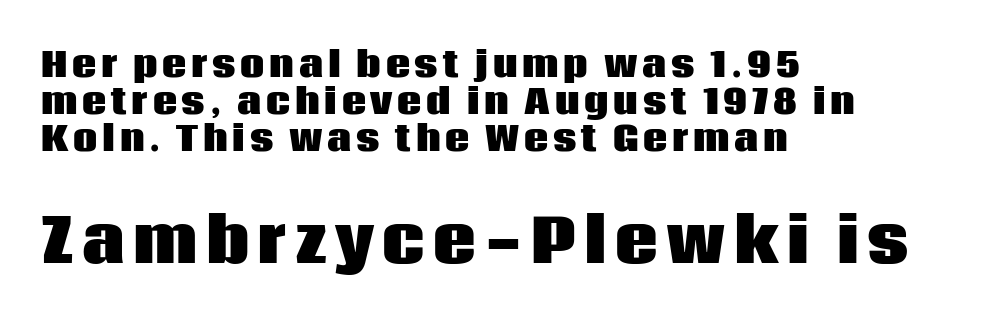
Whoever set this made the second block the dominant, larger element. These words are printed bold, with thick strokes throughout. Leading is clearly below the norm, producing a dense column. The passage shown is typed in a proportional face where columns would drift.
